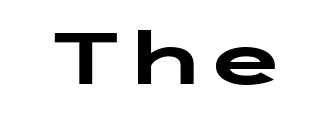
The image shows 72 px heavy, wide sans-serif type, upright; set normal letter spacing, not underlined; low stroke contrast and a medium x-height.
